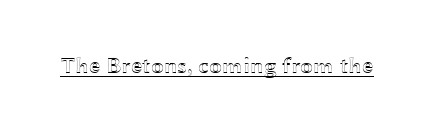
You can see a thin bar hugging the bottom of the glyphs. This rendering leaves character spacing at its baseline value. Style check: upright.
